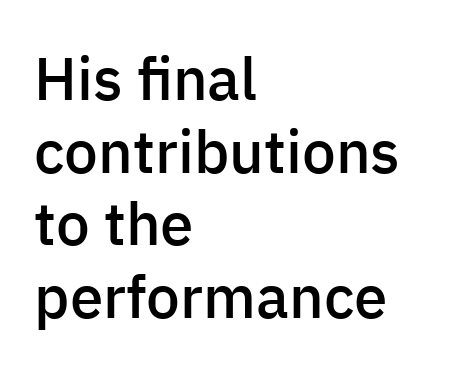
Honestly, the letter spacing is just normal — you wouldn't notice it. The letters advance in unequal steps, a hallmark of proportional type. A roman cut, with each character standing at attention. A fair bit of extra ink — the face is semibold, not bold. The strip under each line holds only bare page. A student would call this left alignment; a typographer would say flush left, rag right.
